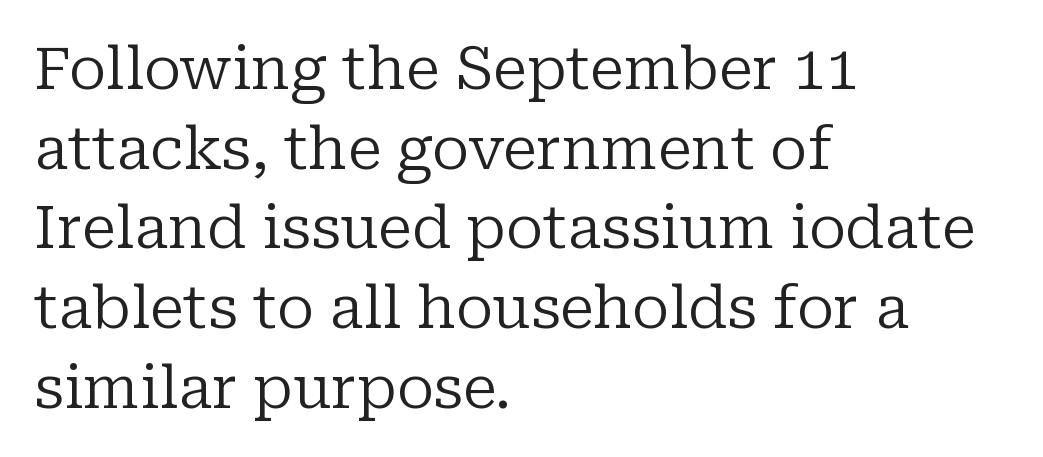
Q: Is the text bold? A: No.
Q: Is the text italic (slanted)? A: No, it is upright.
Q: Is the typeface a serif or a sans-serif typeface? A: Serif.
Q: Is the text underlined? A: No.
Q: How is the paragraph aligned? A: Left-aligned.
Q: Is the spacing between letters normal or unusually wide? A: Normal.
Q: Is the spacing between lines tight, normal or loose? A: Normal.
Q: Width (condensed, normal, or wide)? A: Normal.
Q: Stroke contrast? A: Low.
Q: x-height? A: Medium.
Q: Monospaced? A: No.
